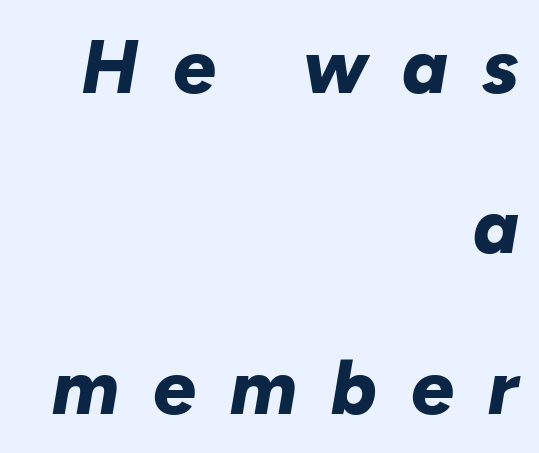
Q: Is the text bold? A: Yes.
Q: Is the text italic (slanted)? A: Yes, it leans right by about 10 degrees.
Q: Is the text underlined? A: No.
Q: How is the paragraph aligned? A: Right-aligned.
Q: Is the spacing between letters normal or unusually wide? A: Unusually wide.
Q: Is the spacing between lines tight, normal or loose? A: Loose.
Q: Width (condensed, normal, or wide)? A: Normal.
Q: Stroke contrast? A: Low.
Q: x-height? A: Medium.
Q: Monospaced? A: No.
